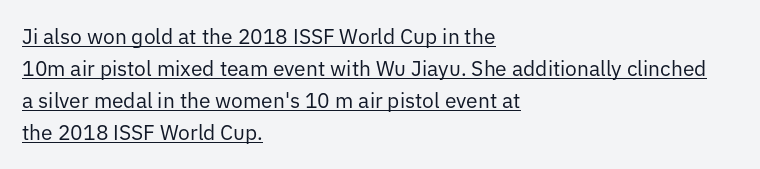
The image shows 21 px text type, upright; set left-aligned, normal line spacing (1.53x), normal letter spacing, underlined.
